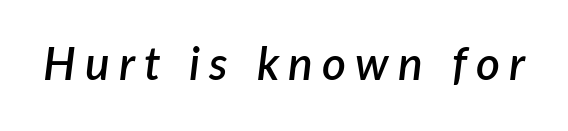
The image shows 46 px semibold type, italic (leaning right); set unusually wide letter spacing (+0.2 em), not underlined; low stroke contrast and a medium x-height.
